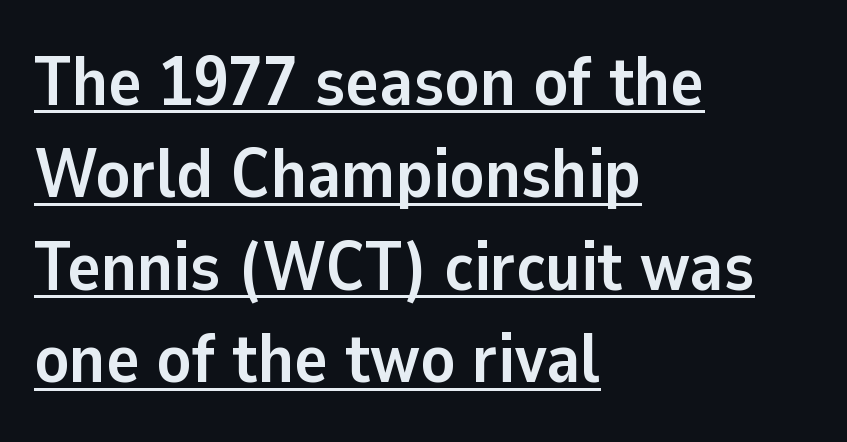
The image shows 70 px semibold sans-serif type, upright; set left-aligned, normal line spacing (1.32x), normal letter spacing, underlined; low stroke contrast and a medium x-height.
